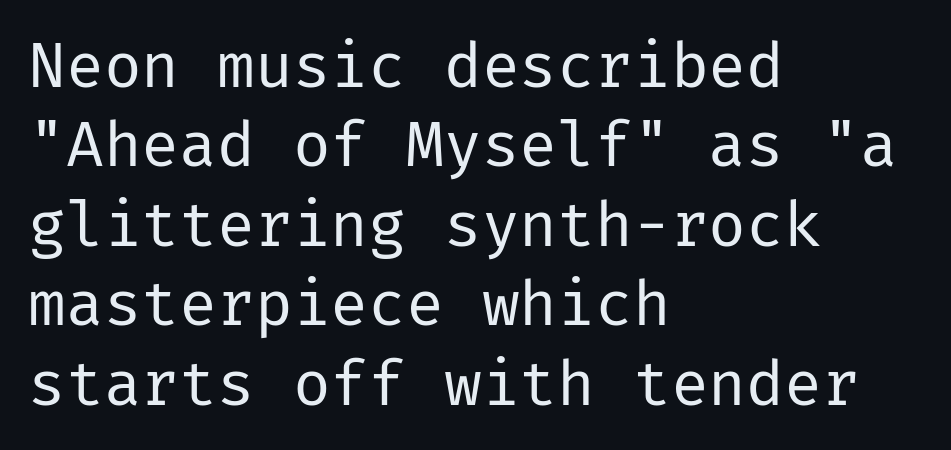
The image shows 63 px regular-weight sans-serif type, upright; set left-aligned, normal line spacing (1.26x), normal letter spacing, not underlined; low stroke contrast and a medium x-height.
